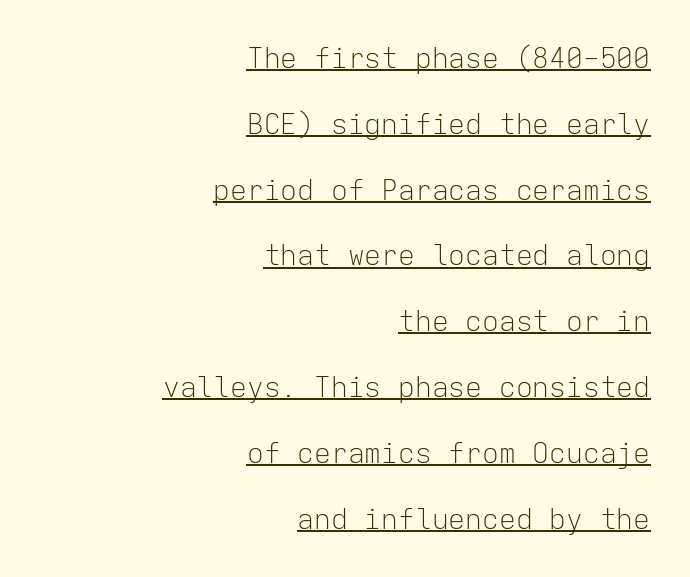
The image shows 28 px light sans-serif type, upright, monospaced; set right-aligned, loose line spacing (2.35x), normal letter spacing, underlined; low stroke contrast and a medium x-height.
